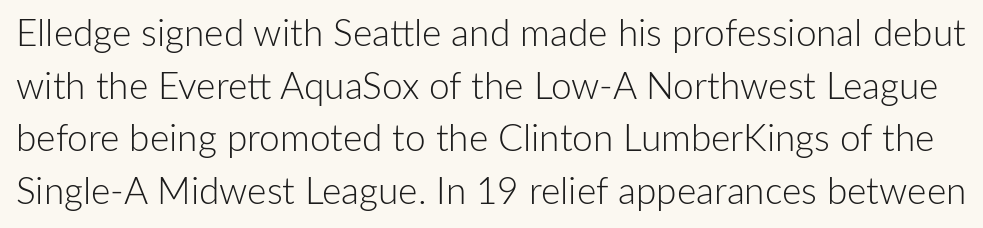
Note the varied advance widths — an 'i' is clearly narrower than an 'm'. The font family rendered here belongs to the sans-serif group. The horizontal fit of the characters is conventional and even. The space between consecutive lines is moderate. The letters stand straight up with perfectly vertical stems. Only glyphs here, with clear space below each row.
